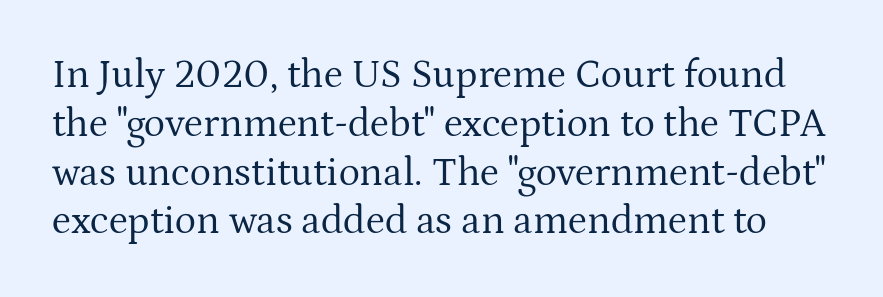
Check under the words: just untouched page. Is the letter spacing exaggerated? No — it looks like the ordinary default. The face used here is seriffed, in the tradition of book romans. Is this a fixed-width face? No — the glyphs have proportional, varying widths.
